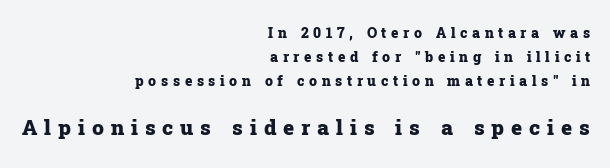
This rendering features lettering with no underline. Vertical strokes here are truly vertical. The following chunk of copy outweighs the initial chunk in type size. The gaps between neighbouring characters are conspicuously large. The strokes are fattened all the way to bold. Line endings align vertically; line beginnings do not.
